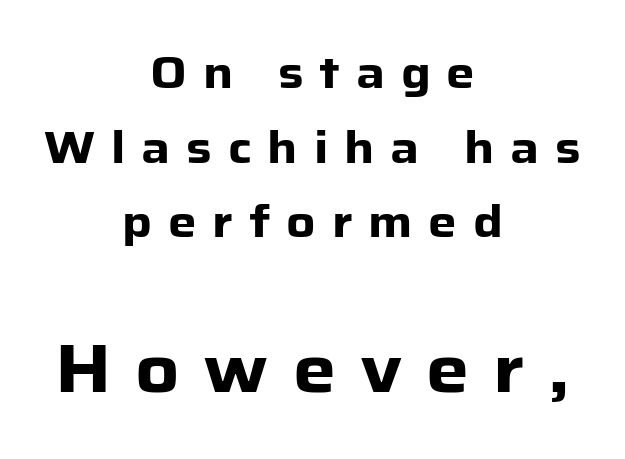
Q: Is the text bold? A: Yes.
Q: Is the text italic (slanted)? A: No, it is upright.
Q: Is the typeface a serif or a sans-serif typeface? A: Sans-serif.
Q: Is the text underlined? A: No.
Q: How is the paragraph aligned? A: Centered.
Q: Is the spacing between letters normal or unusually wide? A: Unusually wide.
Q: Is the spacing between lines tight, normal or loose? A: Normal.
Q: Which block of text is set in a larger size, the first (top) or the second (bottom)? A: The second (bottom) one.
Q: Width (condensed, normal, or wide)? A: Normal.
Q: Stroke contrast? A: Low.
Q: x-height? A: Medium.
Q: Monospaced? A: No.
